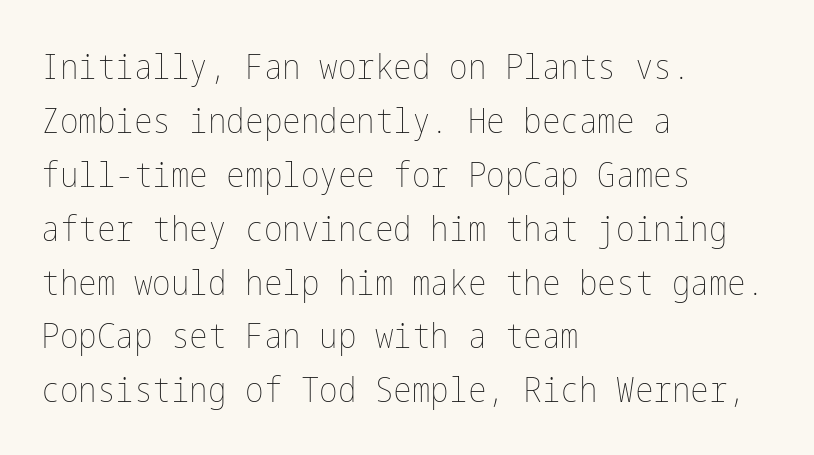
Q: Is the text bold? A: No.
Q: Is the text italic (slanted)? A: No, it is upright.
Q: Is the text underlined? A: No.
Q: How is the paragraph aligned? A: Left-aligned.
Q: Is the spacing between letters normal or unusually wide? A: Normal.
Q: Is the spacing between lines tight, normal or loose? A: Normal.
Q: Width (condensed, normal, or wide)? A: Condensed.
Q: Stroke contrast? A: Low.
Q: x-height? A: Medium.
